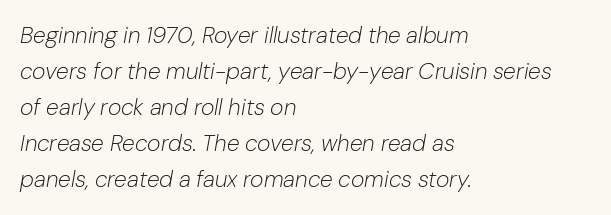
{"italic": "yes", "lean": "right", "slant_degrees": 10, "bold": "no", "underline": "no", "align": "left", "line_spacing": "normal", "line_spacing_ratio": 1.56, "letter_spacing": "normal", "letter_spacing_em": 0.0, "glyph_px": 23}
